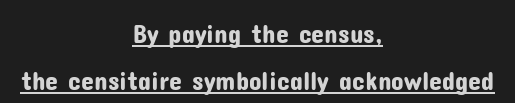
{"italic": "no", "underline": "yes", "align": "center", "line_spacing_ratio": 1.82, "letter_spacing": "normal", "letter_spacing_em": 0.0, "glyph_px": 26}
